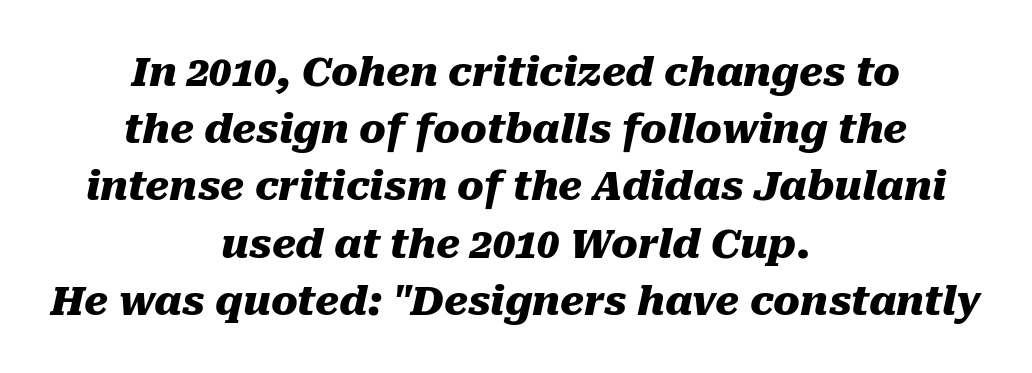
This sample is center-justified, so both line endings float freely. Is this a fixed-width face? No — the glyphs have proportional, varying widths. Quick note: italic. You could call the tracking neutral — neither tight nor loose. The face used here has the dense, thick strokes of a bold.
